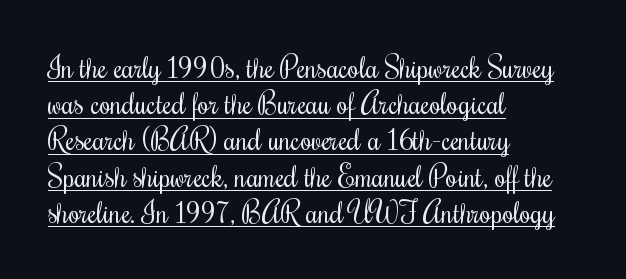
{"bold": "no", "weight": "regular", "width": "condensed", "stroke_contrast": "medium", "x_height": "small", "monospaced": "no", "underline": "yes", "align": "left", "line_spacing": "normal", "line_spacing_ratio": 1.25, "letter_spacing": "normal", "letter_spacing_em": 0.0, "glyph_px": 29}
